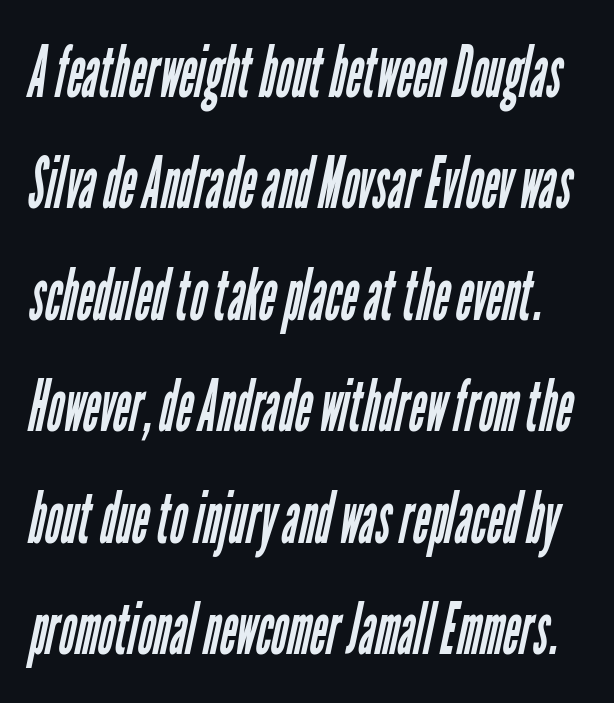
The image shows 71 px regular-weight, condensed sans-serif type; set normal line spacing (1.57x), normal letter spacing, not underlined; low stroke contrast and a medium x-height.
